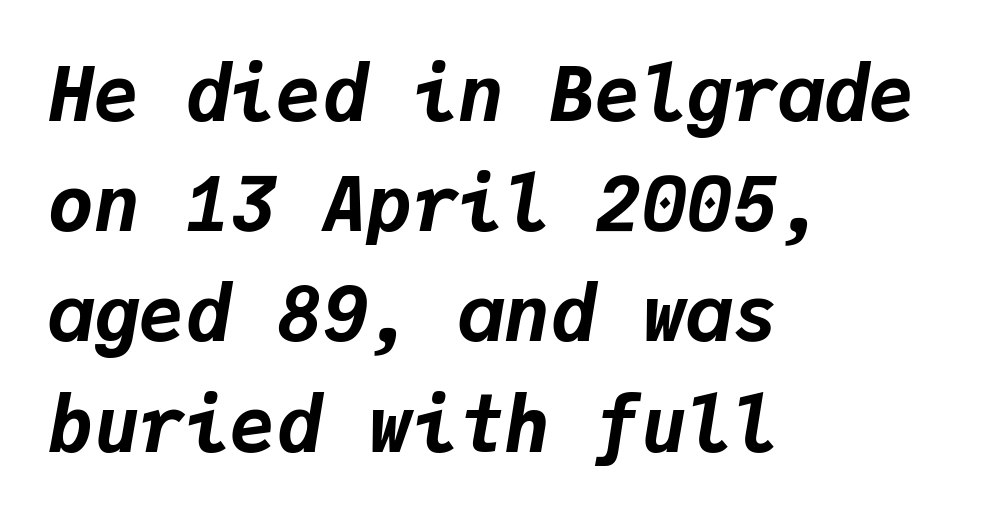
{"italic": "yes", "lean": "right", "slant_degrees": 9, "bold": "yes", "weight": "bold", "width": "normal", "stroke_contrast": "low", "x_height": "medium", "monospaced": "yes", "underline": "no", "align": "left", "line_spacing": "normal", "line_spacing_ratio": 1.45, "letter_spacing": "normal", "letter_spacing_em": 0.0, "glyph_px": 76}
